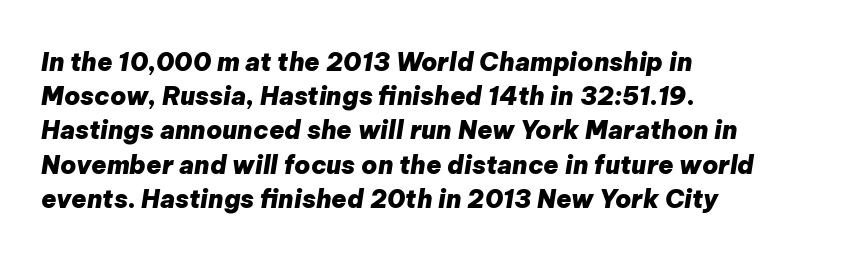
Pretty heavy lettering here — definitely bold. The passage shown has conventional tracking throughout. Teacher's note: observe the even left margin — that is flush-left alignment. Italic: yes, the glyphs are oblique. Is there much room between lines? A standard amount, neither cramped nor airy. Check the space under the baseline: it is left empty.
